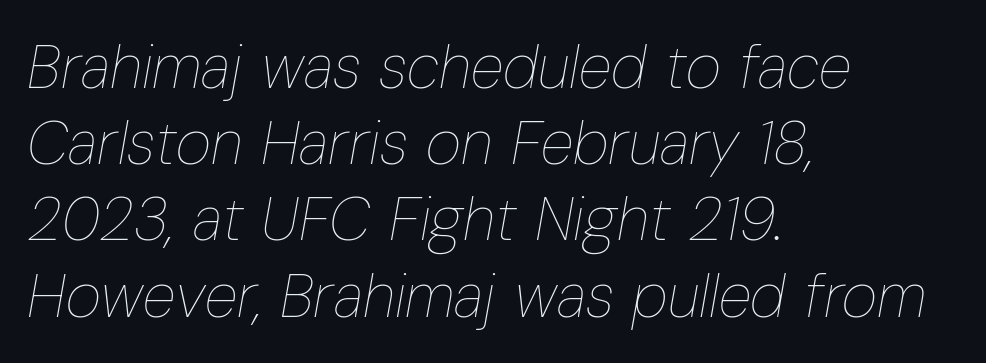
Q: Is the text bold? A: No.
Q: Is the text italic (slanted)? A: Yes, it leans right by about 10 degrees.
Q: Is the text underlined? A: No.
Q: How is the paragraph aligned? A: Left-aligned.
Q: Is the spacing between letters normal or unusually wide? A: Normal.
Q: Is the spacing between lines tight, normal or loose? A: Normal.
Q: Width (condensed, normal, or wide)? A: Condensed.
Q: Stroke contrast? A: Low.
Q: x-height? A: Medium.
Q: Monospaced? A: No.
